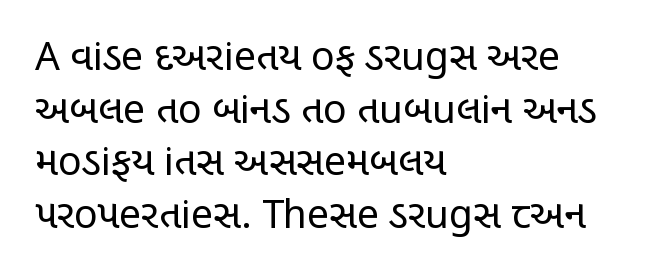
The image shows 39 px regular-weight, condensed sans-serif type, upright; set left-aligned, normal line spacing (1.35x), normal letter spacing, not underlined; low stroke contrast and a large x-height.
